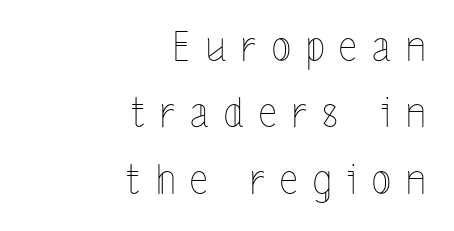
Regarding leading, the lines here are spaced in the standard way. If you drew a line through each stem, it would be perfectly vertical. The letters advance in unequal steps, a hallmark of proportional type. Layout note: lines flush right.
